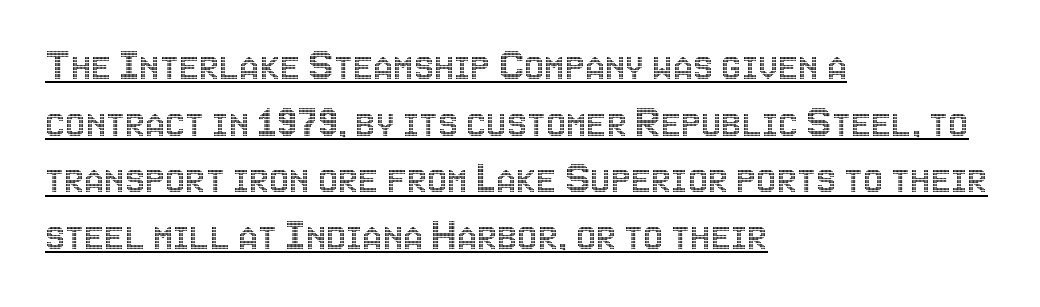
{"italic": "no", "width": "condensed", "x_height": "large", "monospaced": "no", "underline": "yes", "align": "left", "line_spacing": "normal", "line_spacing_ratio": 1.26, "letter_spacing": "normal", "letter_spacing_em": 0.0, "glyph_px": 45}
